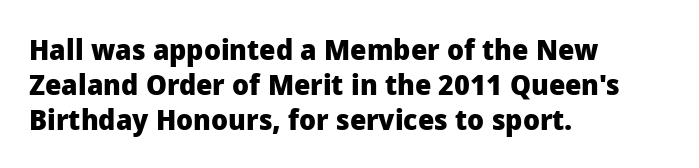
A clean baseline with only descenders dipping below it. Letter spacing: default. Is this a sans? Yes — the strokes have no serifs. Typesetter's note: full bold, strokes at maximum text heaviness. The lettering holds an erect, upright posture throughout. Looks like regular typesetting: each glyph gets only the width it needs.
